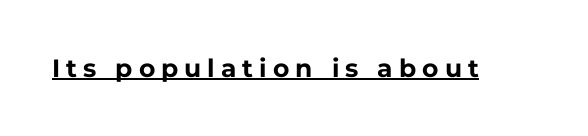
Q: Is the text bold? A: Yes.
Q: Is the text italic (slanted)? A: No, it is upright.
Q: Is the text underlined? A: Yes.
Q: Is the spacing between letters normal or unusually wide? A: Unusually wide.
